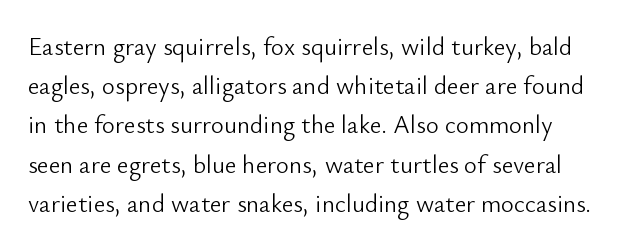
{"italic": "no", "bold": "no", "underline": "no", "line_spacing": "normal", "line_spacing_ratio": 1.57, "letter_spacing": "normal", "letter_spacing_em": 0.0, "glyph_px": 25}
